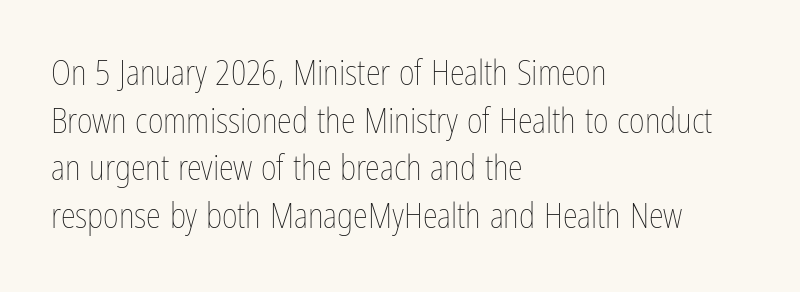
Here the designer chose a conventional face with non-uniform glyph widths. The horizontal fit of the characters is conventional and even. Casual observation: everything's shoved over to the left. The space between consecutive lines is moderate. Type without underlining.
